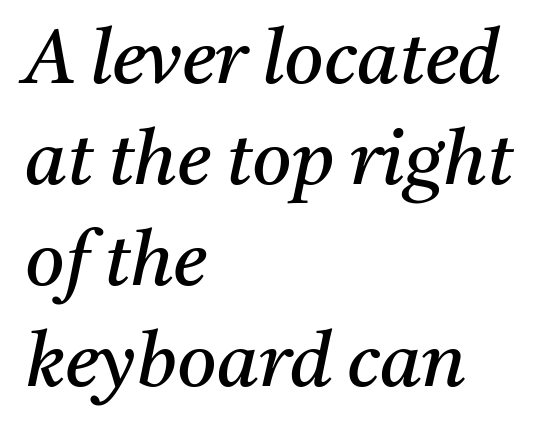
Looks like regular typesetting: each glyph gets only the width it needs. If you measured baseline to baseline, you'd find a middling distance. Left-aligned paragraph, ragged on the right. The face used here is seriffed, in the tradition of book romans.
